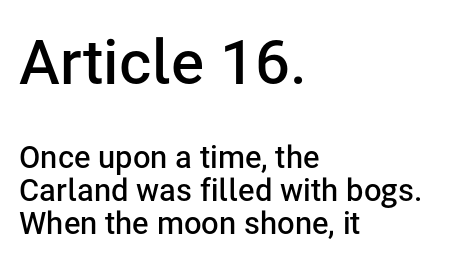
The image shows 62 px semibold sans-serif type, upright; set left-aligned, tight line spacing (1.07x), normal letter spacing, not underlined; the first (top) block is 2.0x larger; low stroke contrast and a medium x-height.
